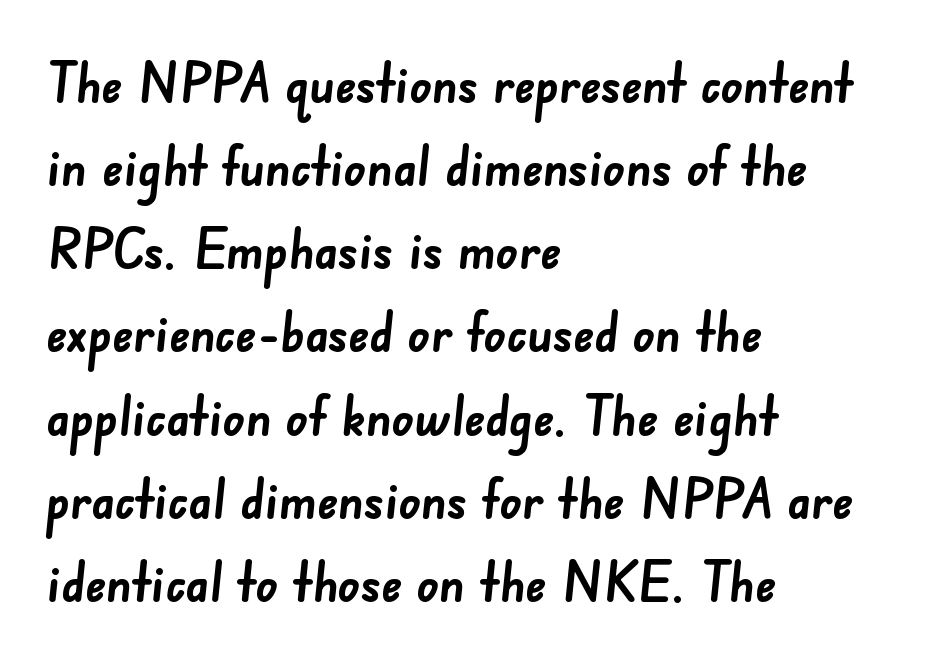
{"serif": "no", "bold": "yes", "weight": "semibold", "width": "normal", "stroke_contrast": "low", "x_height": "small", "monospaced": "no", "underline": "no", "align": "left", "line_spacing": "normal", "line_spacing_ratio": 1.54, "letter_spacing": "normal", "letter_spacing_em": 0.0, "glyph_px": 54}
